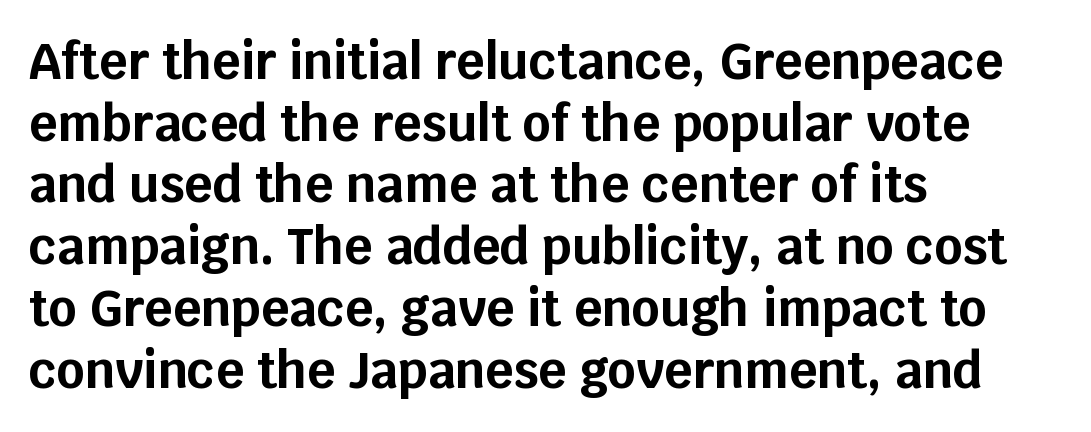
{"serif": "no", "italic": "no", "bold": "yes", "weight": "bold", "width": "normal", "stroke_contrast": "low", "x_height": "large", "monospaced": "no", "underline": "no", "align": "left", "line_spacing": "normal", "line_spacing_ratio": 1.26, "letter_spacing": "normal", "letter_spacing_em": 0.0, "glyph_px": 49}
